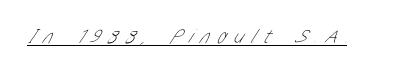
The letters look calm and open, with moderate or lighter stems. The face used here is rendered with a markedly widened letterfit. A continuous stroke trails under the words, as in a hyperlink.
